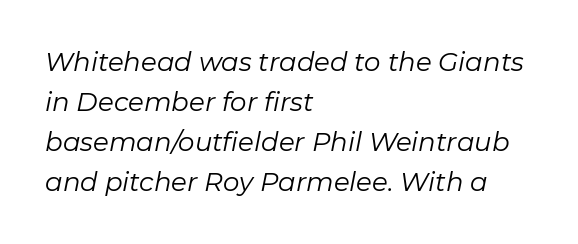
{"italic": "yes", "lean": "right", "slant_degrees": 11, "bold": "no", "underline": "no", "align": "left", "line_spacing": "normal", "line_spacing_ratio": 1.54, "letter_spacing": "normal", "letter_spacing_em": 0.0, "glyph_px": 26}
